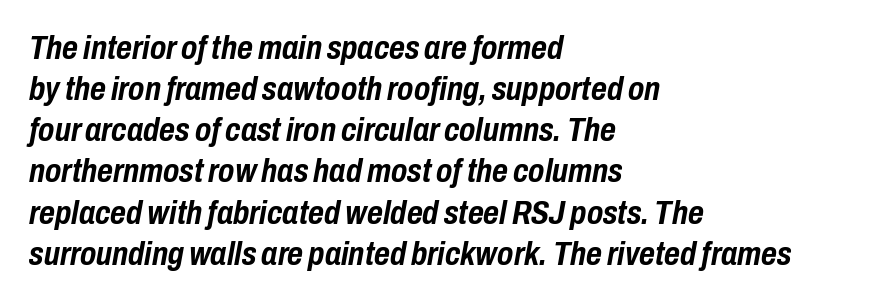
Short note: letters normally spaced. You'd pick this weight for a headline — it's a proper bold. A typesetter would mark this as italic. The passage shown is typed in a proportional face where columns would drift.
